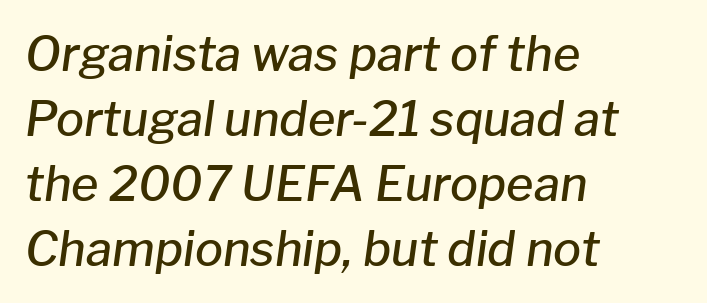
Q: Is the text bold? A: Semi-bold.
Q: Is the text italic (slanted)? A: Yes, it leans right by about 8 degrees.
Q: Is the text underlined? A: No.
Q: How is the paragraph aligned? A: Left-aligned.
Q: Is the spacing between letters normal or unusually wide? A: Normal.
Q: Is the spacing between lines tight, normal or loose? A: Normal.
Q: Width (condensed, normal, or wide)? A: Normal.
Q: Stroke contrast? A: Low.
Q: x-height? A: Medium.
Q: Monospaced? A: No.
